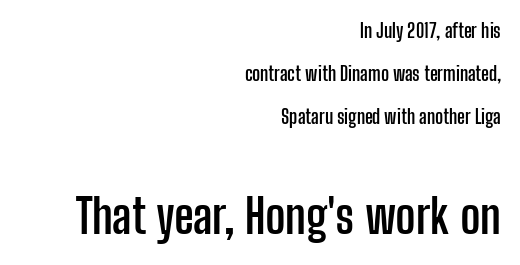
Q: Is the text bold? A: Yes.
Q: Is the text italic (slanted)? A: No, it is upright.
Q: Is the typeface a serif or a sans-serif typeface? A: Sans-serif.
Q: Is the text underlined? A: No.
Q: How is the paragraph aligned? A: Right-aligned.
Q: Is the spacing between letters normal or unusually wide? A: Normal.
Q: Is the spacing between lines tight, normal or loose? A: Loose.
Q: Which block of text is set in a larger size, the first (top) or the second (bottom)? A: The second (bottom) one.
Q: Width (condensed, normal, or wide)? A: Condensed.
Q: Stroke contrast? A: Low.
Q: x-height? A: Medium.
Q: Monospaced? A: No.
